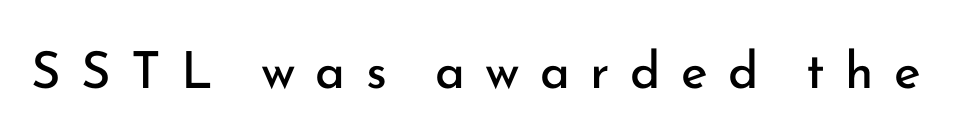
No word sits above an underline. This is roman type, the default non-slanted kind. This is not heavy type; no bold has been used. Tracking here is generous; glyphs stand well apart from one another. You could not count columns in this text — the font is proportionally spaced. Examine the stroke ends and you'll find no serifs.
